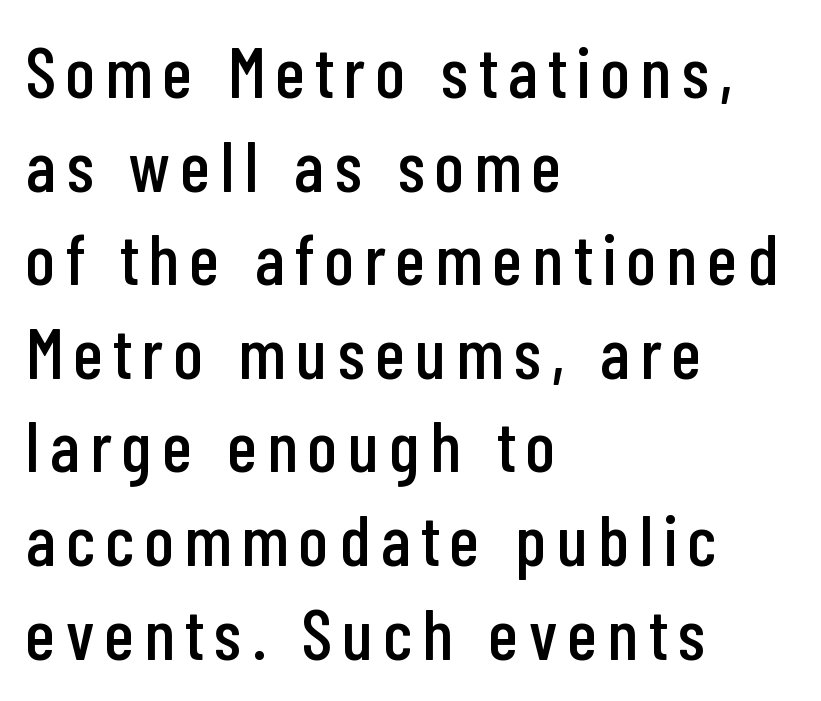
The image shows 72 px condensed sans-serif type, upright; set left-aligned, normal line spacing (1.3x), not underlined; low stroke contrast and a medium x-height.
